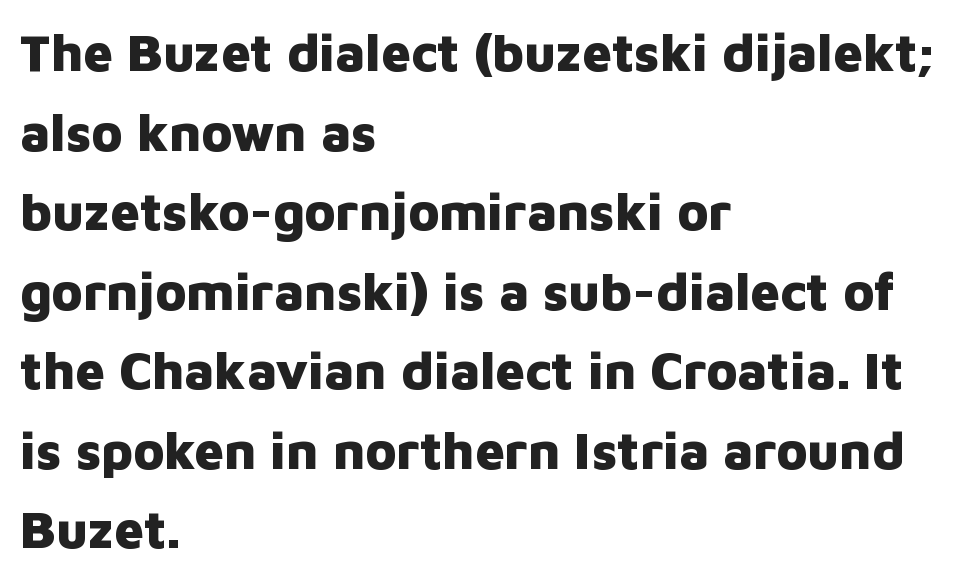
The image shows 52 px heavy sans-serif type, upright; set left-aligned, normal line spacing (1.53x), normal letter spacing, not underlined; low stroke contrast and a medium x-height.
